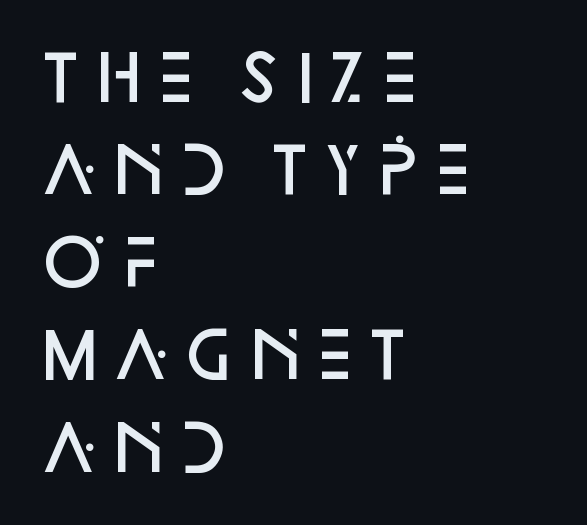
{"serif": "no", "italic": "no", "bold": "semi", "weight": "semibold", "width": "normal", "stroke_contrast": "low", "x_height": "large", "monospaced": "no", "underline": "no", "align": "left", "line_spacing": "normal", "line_spacing_ratio": 1.49, "letter_spacing": "normal", "letter_spacing_em": 0.0, "glyph_px": 62}
